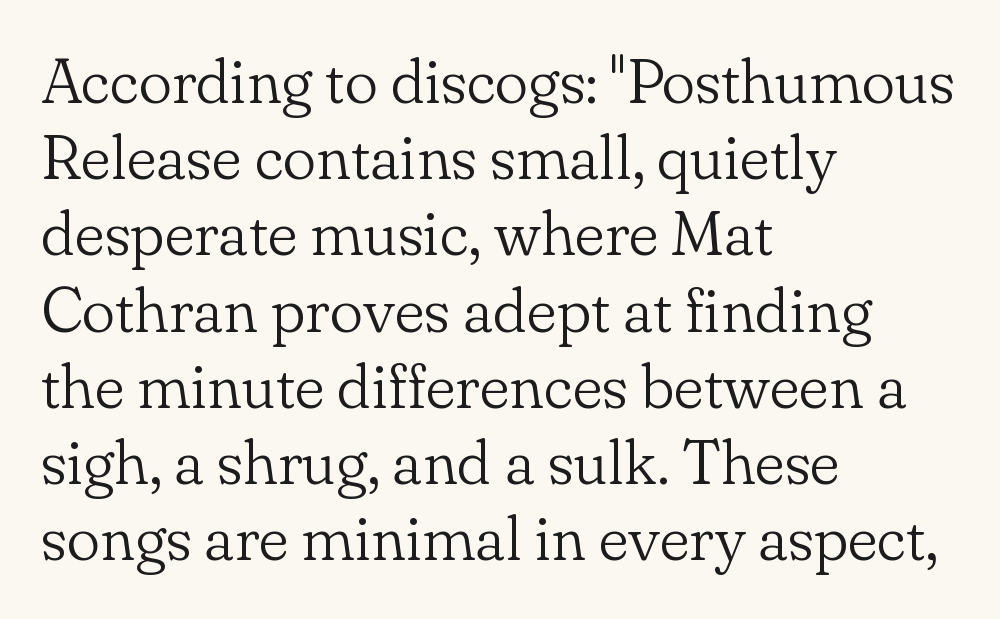
The image shows 63 px light serif type, upright; set left-aligned, line spacing 1.21x, normal letter spacing, not underlined; low stroke contrast and a small x-height.
